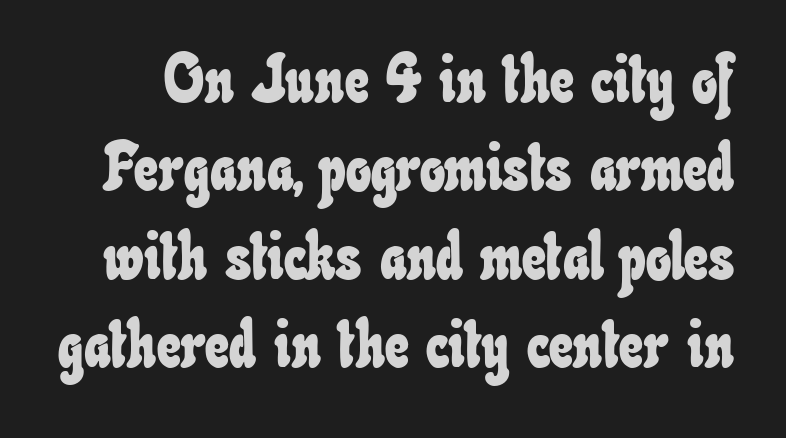
The image shows 67 px condensed type; set normal line spacing (1.32x), normal letter spacing, not underlined; low stroke contrast and a small x-height.
